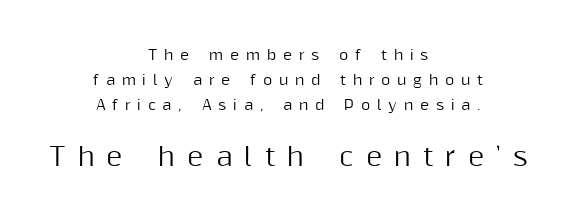
The passage is arranged like a title page — every line centered. These lines were composed using upright roman letters. Size hierarchy here favors the trailing block over the leading one. Rule under the text: the space is simply empty. This sample uses expanded letter spacing, leaving extra air between glyphs.
